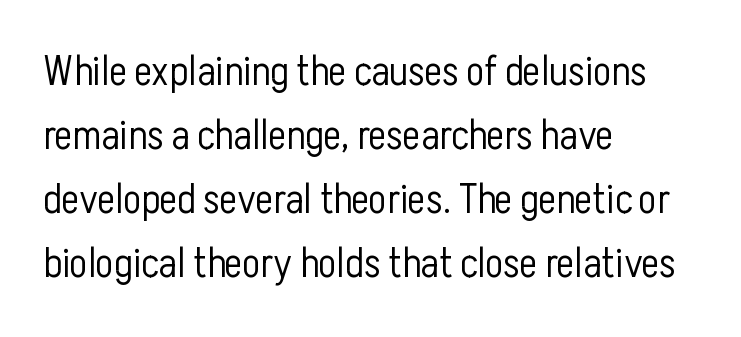
The image shows 42 px light, condensed sans-serif type, upright; set left-aligned, normal line spacing (1.52x), normal letter spacing, not underlined; low stroke contrast and a medium x-height.
